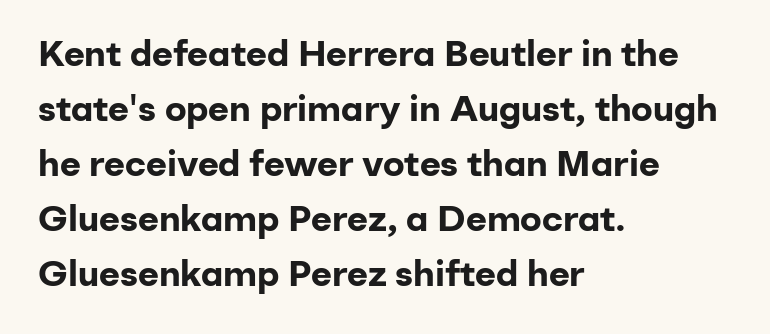
Q: Is the text bold? A: Yes.
Q: Is the text italic (slanted)? A: No, it is upright.
Q: Is the typeface a serif or a sans-serif typeface? A: Sans-serif.
Q: Is the text underlined? A: No.
Q: How is the paragraph aligned? A: Left-aligned.
Q: Is the spacing between letters normal or unusually wide? A: Normal.
Q: Is the spacing between lines tight, normal or loose? A: Normal.
Q: Width (condensed, normal, or wide)? A: Normal.
Q: Stroke contrast? A: Low.
Q: x-height? A: Medium.
Q: Monospaced? A: No.
